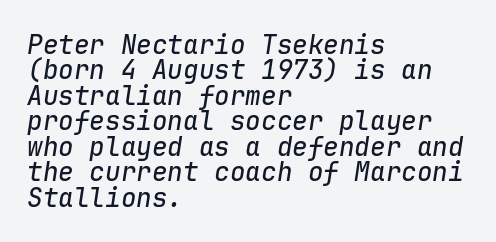
The image shows 26 px text type, italic (leaning right); set left-aligned, tight line spacing (0.98x), normal letter spacing, not underlined.
